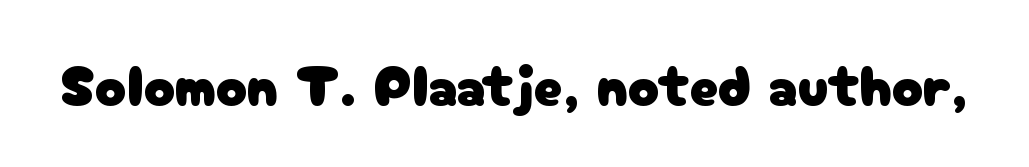
Q: Is the text italic (slanted)? A: No, it is upright.
Q: Is the typeface a serif or a sans-serif typeface? A: Sans-serif.
Q: Is the text underlined? A: No.
Q: Is the spacing between letters normal or unusually wide? A: Normal.
Q: Width (condensed, normal, or wide)? A: Normal.
Q: Stroke contrast? A: Low.
Q: x-height? A: Medium.
Q: Monospaced? A: No.
